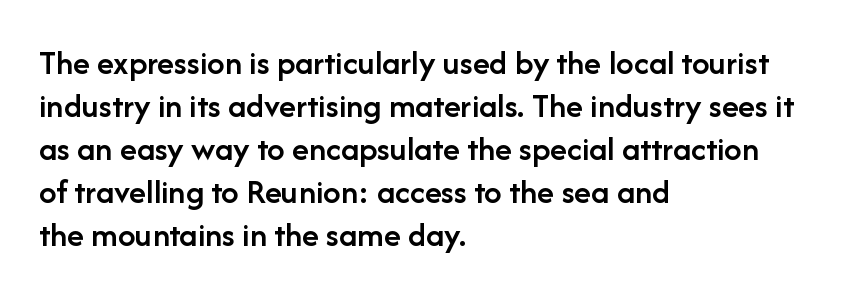
Horizontal alignment here is leftward, the default for most running prose. The text was rendered using a sans face with plain stroke endings. Unmarked baselines from the first word to the last. The rendering keeps characters at their native spacing.
